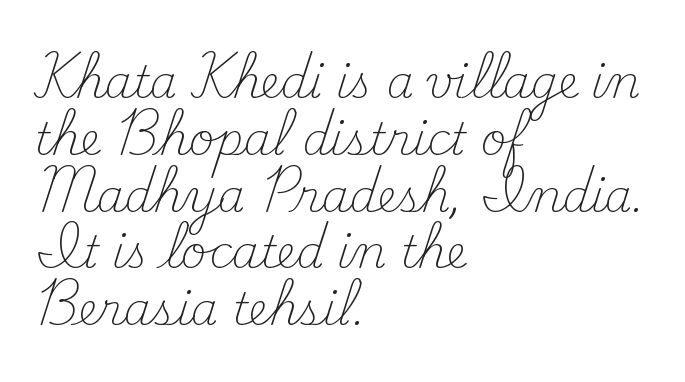
The image shows 44 px light serif type; set left-aligned, normal line spacing (1.29x), normal letter spacing, not underlined; medium stroke contrast and a small x-height.
